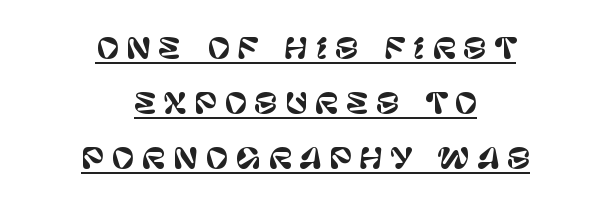
Q: Is the text italic (slanted)? A: Yes.
Q: Is the typeface a serif or a sans-serif typeface? A: Sans-serif.
Q: Is the text underlined? A: Yes.
Q: How is the paragraph aligned? A: Centered.
Q: Is the spacing between letters normal or unusually wide? A: Unusually wide.
Q: Is the spacing between lines tight, normal or loose? A: Loose.
Q: Width (condensed, normal, or wide)? A: Normal.
Q: Stroke contrast? A: Low.
Q: x-height? A: Large.
Q: Monospaced? A: No.
